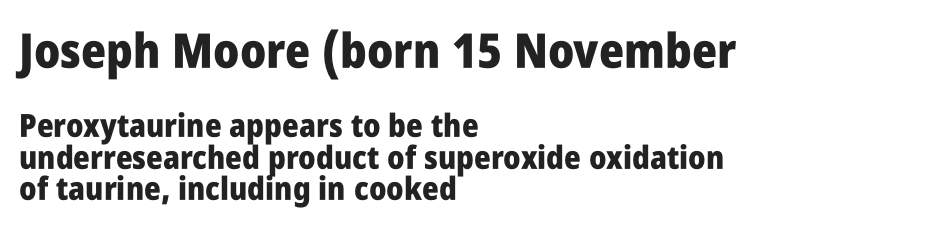
{"serif": "no", "italic": "no", "bold": "yes", "weight": "heavy", "width": "condensed", "stroke_contrast": "low", "x_height": "large", "monospaced": "no", "underline": "no", "align": "left", "line_spacing": "tight", "line_spacing_ratio": 0.98, "letter_spacing": "normal", "letter_spacing_em": 0.0, "larger_block": "first", "size_ratio": 1.5, "glyph_px": 48}
